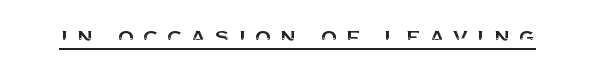
{"italic": "no", "underline": "yes", "letter_spacing": "wide", "letter_spacing_em": 0.29, "glyph_px": 27}
